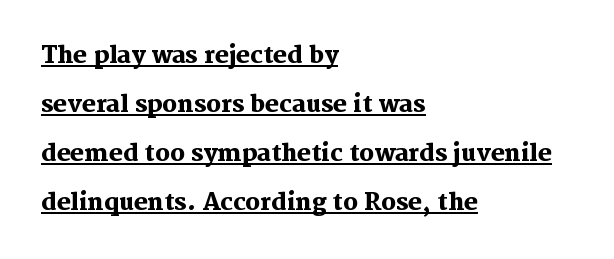
Q: Is the text bold? A: Yes.
Q: Is the text italic (slanted)? A: No, it is upright.
Q: Is the text underlined? A: Yes.
Q: How is the paragraph aligned? A: Left-aligned.
Q: Is the spacing between letters normal or unusually wide? A: Normal.
Q: Is the spacing between lines tight, normal or loose? A: Loose.
